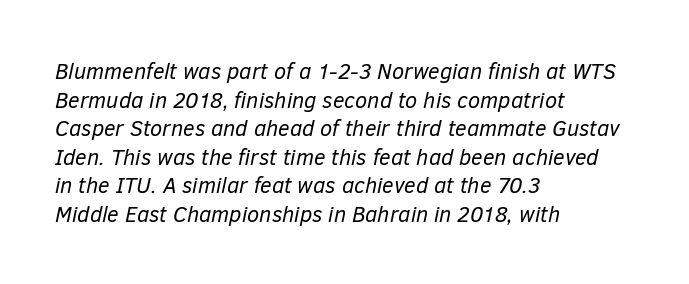
Q: Is the text bold? A: No.
Q: Is the text italic (slanted)? A: Yes, it leans right by about 12 degrees.
Q: Is the text underlined? A: No.
Q: How is the paragraph aligned? A: Left-aligned.
Q: Is the spacing between letters normal or unusually wide? A: Normal.
Q: Is the spacing between lines tight, normal or loose? A: Normal.
